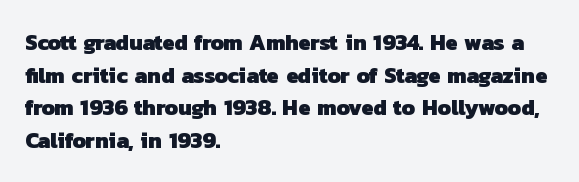
The passage is arranged the way most books set body copy — flush left. Decoration check: the copy has no underline. How would I describe the line gaps? Plain and ordinary. Nothing unusual about the tracking: characters are spaced as the font intends.
